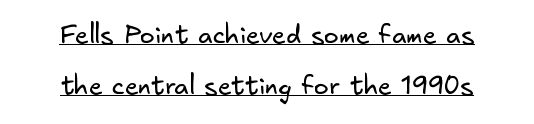
The image shows 25 px text type; set centered, loose line spacing (2.04x), normal letter spacing, underlined.
